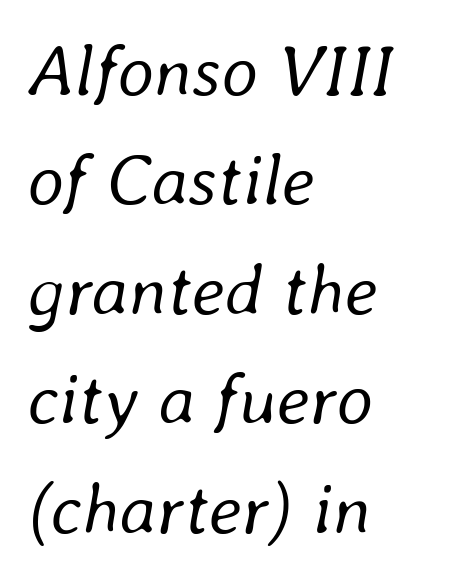
{"italic": "yes", "lean": "right", "slant_degrees": 8, "bold": "no", "weight": "regular", "width": "normal", "stroke_contrast": "low", "x_height": "medium", "monospaced": "no", "underline": "no", "align": "left", "line_spacing": "normal", "line_spacing_ratio": 1.52, "letter_spacing": "normal", "letter_spacing_em": 0.0, "glyph_px": 72}
